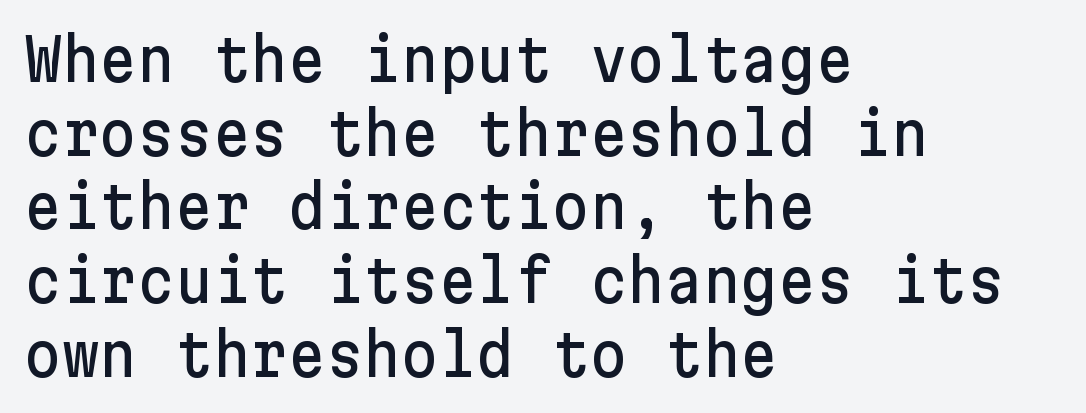
The passage shown is not underscored anywhere. Every stem runs plumb, perpendicular to the baseline. Each letter's strokes conclude bluntly, with no projecting serifs. Notice how the passage keeps a crisp vertical edge on the left only. This rendering leaves character spacing at its baseline value. How would I describe the line gaps? Plain and ordinary.
